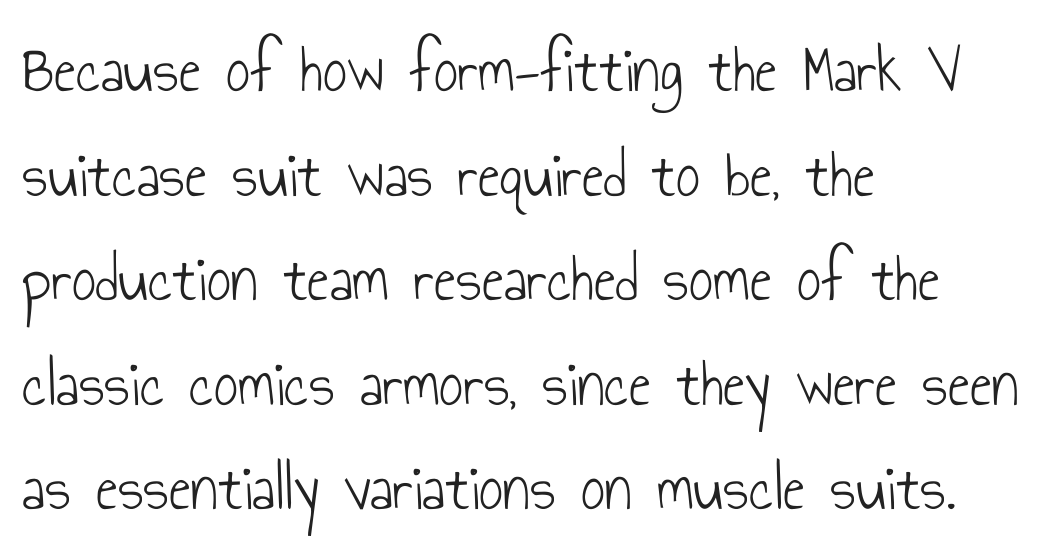
{"serif": "no", "italic": "no", "bold": "no", "weight": "light", "width": "condensed", "stroke_contrast": "low", "x_height": "small", "monospaced": "no", "underline": "no", "align": "left", "line_spacing": "normal", "line_spacing_ratio": 1.56, "letter_spacing": "normal", "letter_spacing_em": 0.0, "glyph_px": 67}
